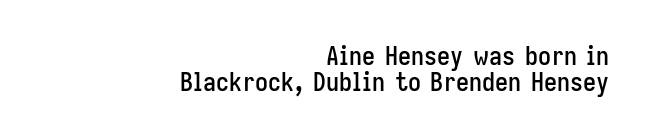
The image shows 26 px text type, upright; set right-aligned, tight line spacing (0.99x), normal letter spacing, not underlined.
